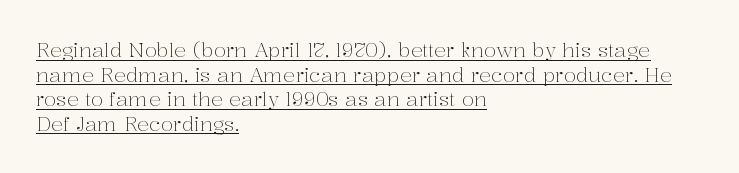
A continuous stroke trails under the words, as in a hyperlink. Is the stroke heavy? The answer is a plain regular-or-lighter. The typesetter chose a ragged-right arrangement here. Rendered with straight, roman letterforms.
